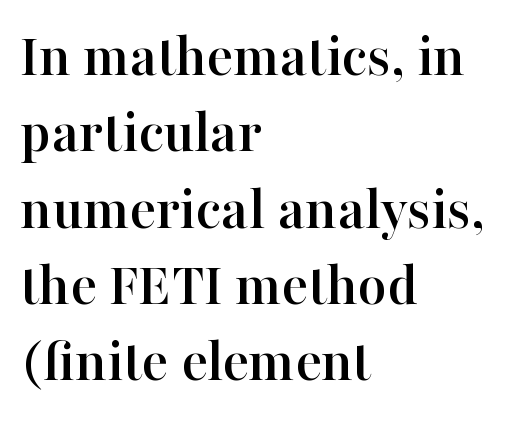
Q: Is the text italic (slanted)? A: No, it is upright.
Q: Is the typeface a serif or a sans-serif typeface? A: Serif.
Q: Is the text underlined? A: No.
Q: How is the paragraph aligned? A: Left-aligned.
Q: Is the spacing between letters normal or unusually wide? A: Normal.
Q: Width (condensed, normal, or wide)? A: Normal.
Q: Stroke contrast? A: High.
Q: x-height? A: Medium.
Q: Monospaced? A: No.
